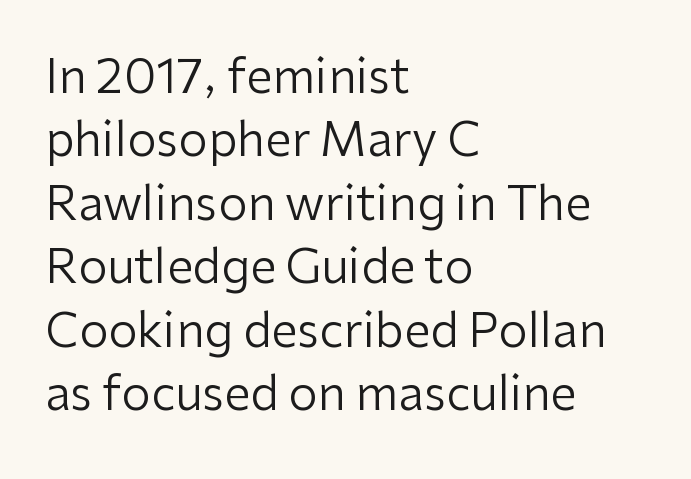
Any mark beneath the type? The region is blank. All the whitespace from short lines collects on the right. The rendering keeps characters at their native spacing. In terms of leading, this rendering sits right in the middle. Letterform terminals end flat and unadorned throughout the passage.
